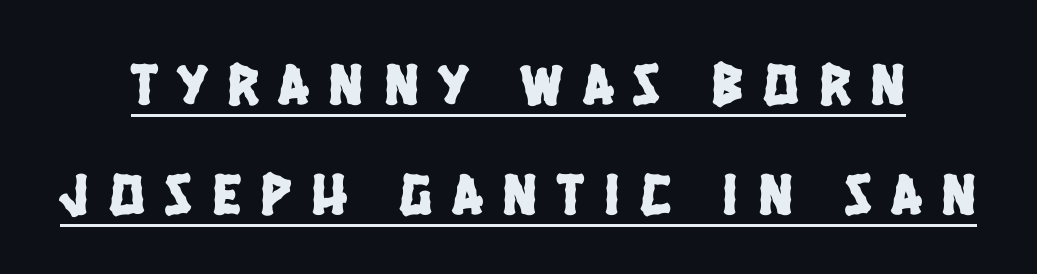
Q: Is the typeface a serif or a sans-serif typeface? A: Sans-serif.
Q: Is the text underlined? A: Yes.
Q: Is the spacing between letters normal or unusually wide? A: Unusually wide.
Q: Width (condensed, normal, or wide)? A: Condensed.
Q: Stroke contrast? A: Low.
Q: x-height? A: Large.
Q: Monospaced? A: No.
